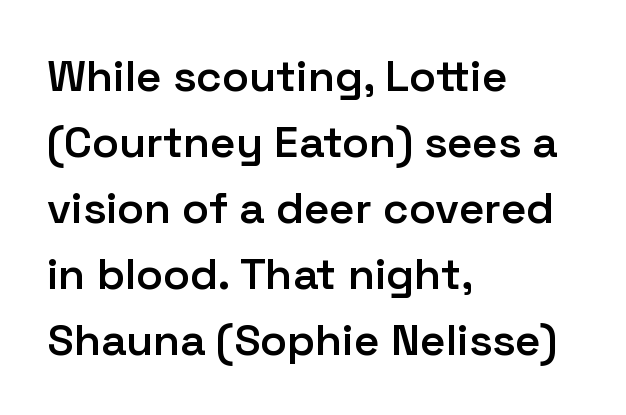
Q: Is the text bold? A: Semi-bold.
Q: Is the text italic (slanted)? A: No, it is upright.
Q: Is the typeface a serif or a sans-serif typeface? A: Sans-serif.
Q: Is the text underlined? A: No.
Q: How is the paragraph aligned? A: Left-aligned.
Q: Is the spacing between letters normal or unusually wide? A: Normal.
Q: Is the spacing between lines tight, normal or loose? A: Normal.
Q: Width (condensed, normal, or wide)? A: Normal.
Q: Stroke contrast? A: Low.
Q: x-height? A: Medium.
Q: Monospaced? A: No.
